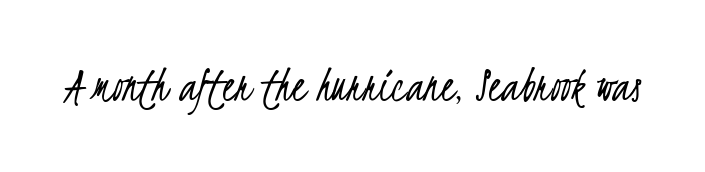
{"serif": "no", "bold": "no", "weight": "light", "width": "condensed", "stroke_contrast": "low", "x_height": "small", "monospaced": "no", "underline": "no", "letter_spacing": "normal", "letter_spacing_em": 0.0, "glyph_px": 52}
